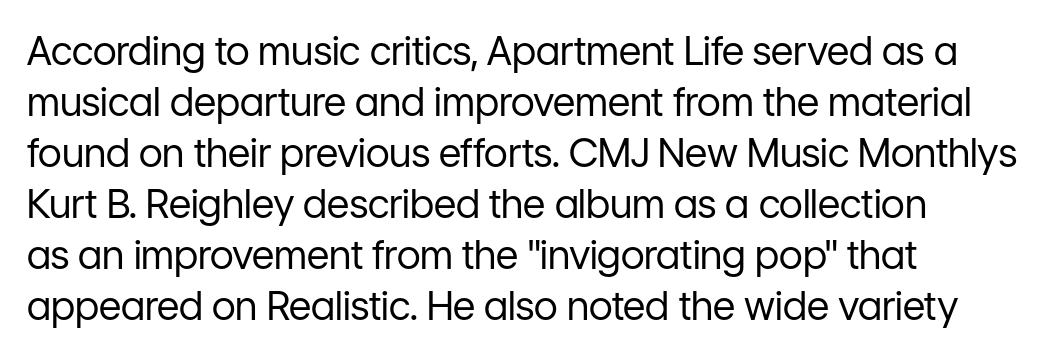
The image shows 39 px regular-weight sans-serif type, upright; set left-aligned, normal line spacing (1.31x), normal letter spacing, not underlined; low stroke contrast and a medium x-height.
